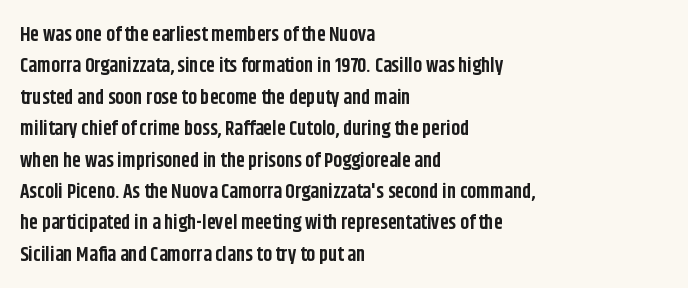
The image shows 20 px bold type, upright; set left-aligned, normal line spacing (1.57x), normal letter spacing, not underlined.
